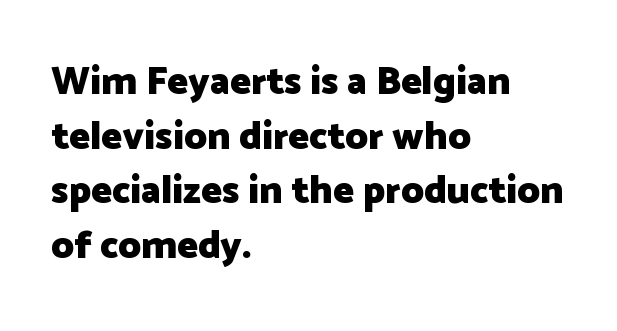
The letters carry no serifs — their stems end cleanly without finishing strokes. You could not count columns in this text — the font is proportionally spaced. Notice how the passage keeps a crisp vertical edge on the left only. The face used here has the dense, thick strokes of a bold. The string is rendered with underlining switched off. The passage shown has conventional tracking throughout.
